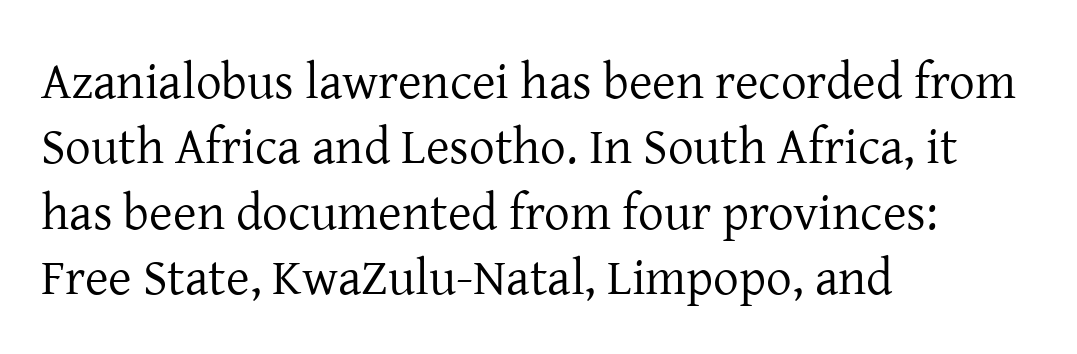
The passage shown is not underscored anywhere. Serif or sans? Serif — the stroke terminals have little feet. The passage shown is typed in a proportional face where columns would drift. Reading down the block, your eye returns to a fixed left position each line.
